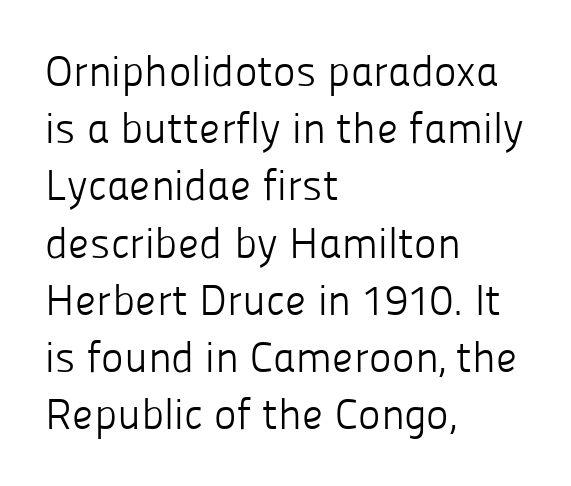
The designer went with a sans here, leaving each stem footless. A student would call this left alignment; a typographer would say flush left, rag right. Lines of text with bare space underneath. Every character sits straight up, as roman type does. Compared with a typical body face, this is equally light or lighter still. Evenly set lines give the paragraph a standard silhouette.
